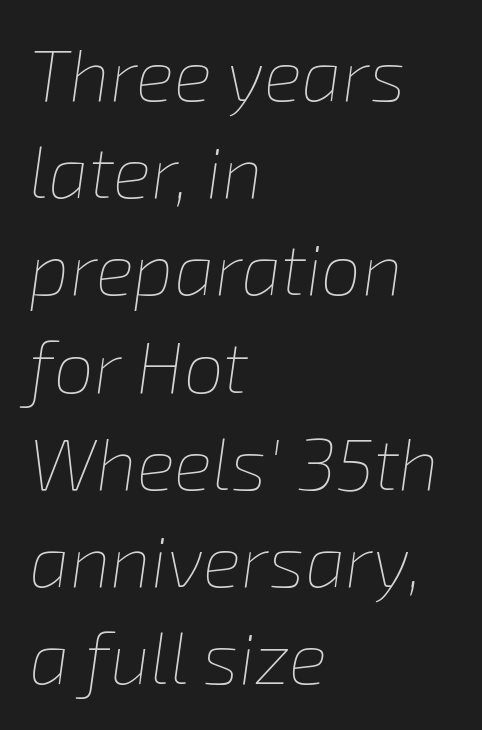
The image shows 72 px thin type, italic (leaning right); set left-aligned, normal line spacing (1.35x), normal letter spacing, not underlined; low stroke contrast and a medium x-height.
